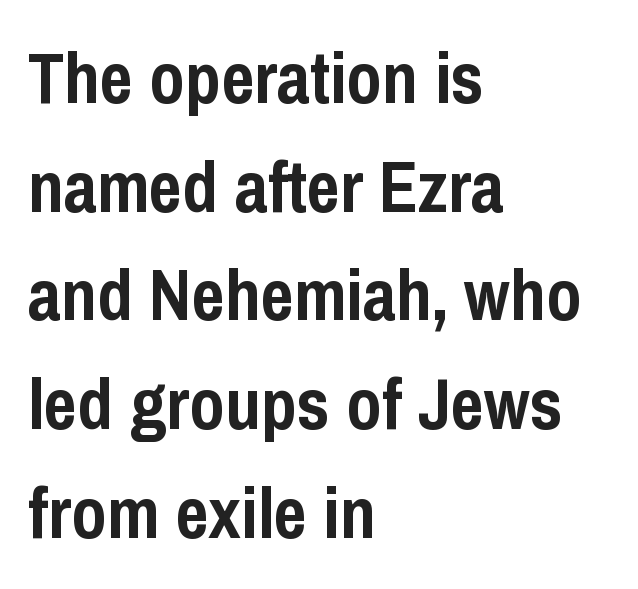
Check where the strokes stop: nothing finishes them off — pure sans. Pretty heavy lettering here — definitely bold. Which margin do the lines hug? The left one — the right edge is uneven. These lines are rendered in a variable-pitch font. The leading is moderate, giving the passage an even texture.
